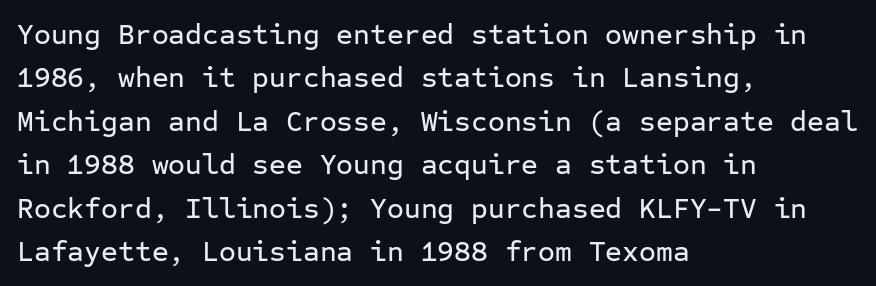
{"serif": "no", "italic": "no", "width": "normal", "stroke_contrast": "low", "x_height": "medium", "monospaced": "yes", "underline": "no", "align": "left", "line_spacing": "normal", "line_spacing_ratio": 1.5, "letter_spacing": "normal", "letter_spacing_em": 0.0, "glyph_px": 29}
